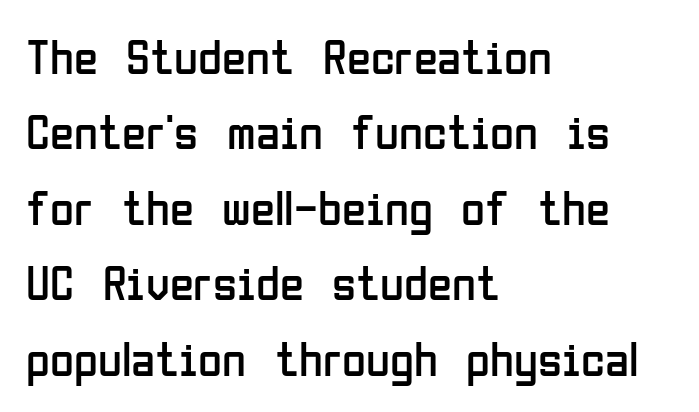
Q: Is the text bold? A: No.
Q: Is the text italic (slanted)? A: No, it is upright.
Q: Is the typeface a serif or a sans-serif typeface? A: Sans-serif.
Q: Is the text underlined? A: No.
Q: How is the paragraph aligned? A: Left-aligned.
Q: Is the spacing between letters normal or unusually wide? A: Normal.
Q: Is the spacing between lines tight, normal or loose? A: Normal.
Q: Width (condensed, normal, or wide)? A: Condensed.
Q: Stroke contrast? A: Low.
Q: x-height? A: Medium.
Q: Monospaced? A: No.
